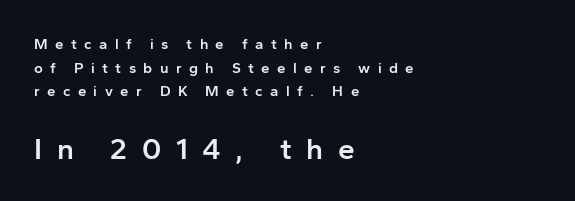
{"serif": "no", "italic": "no", "bold": "semi", "weight": "semibold", "width": "normal", "stroke_contrast": "low", "x_height": "medium", "monospaced": "no", "underline": "no", "align": "left", "line_spacing": "normal", "line_spacing_ratio": 1.57, "letter_spacing": "wide", "letter_spacing_em": 0.49, "larger_block": "second", "size_ratio": 2.0, "glyph_px": 30}
